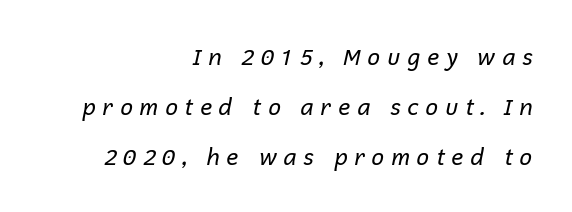
{"italic": "yes", "lean": "right", "slant_degrees": 12, "bold": "no", "underline": "no", "align": "right", "line_spacing": "loose", "line_spacing_ratio": 2.17, "letter_spacing": "wide", "letter_spacing_em": 0.26, "glyph_px": 23}
